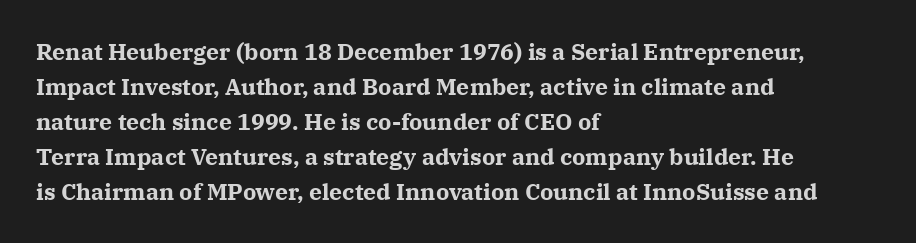
The image shows 23 px bold type, upright; set left-aligned, normal line spacing (1.52x), normal letter spacing, not underlined.
